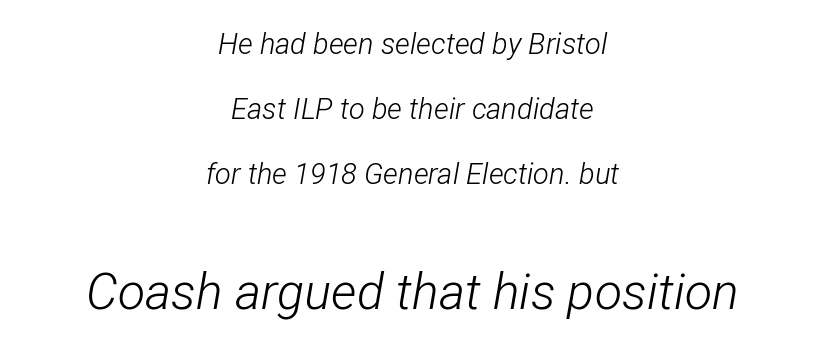
Varying glyph widths throughout — classic text-font behaviour. No word sits above an underline. The letterforms sit at book weight or below. The block sitting lower on the canvas is the one with enlarged characters. Glyph-to-glyph distance matches everyday printed text. The rendering uses a large line-height, opening up the rows.
